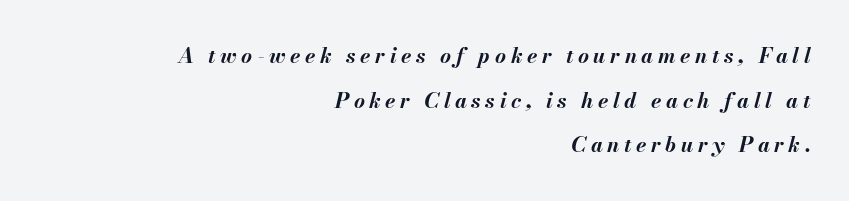
The image shows 21 px bold type, italic (leaning right); set right-aligned, loose line spacing (2.13x), unusually wide letter spacing (+0.22 em), not underlined.
